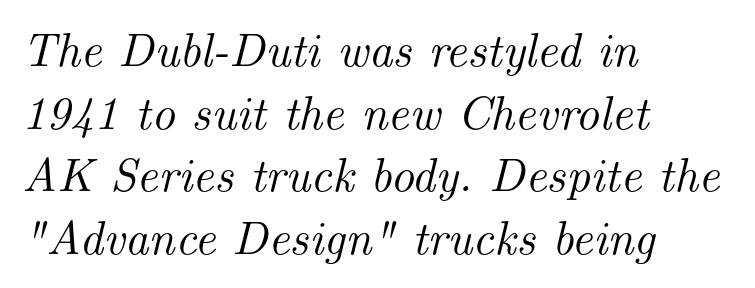
Posture: slanted. Letter spacing: default. The lines are quadded left. Baseline-to-baseline distance is the conventional proportion of letter height. Note the varied advance widths — an 'i' is clearly narrower than an 'm'. Underline: absent.
